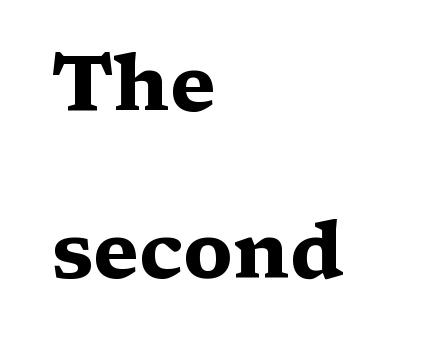
The image shows 79 px heavy, wide serif type, upright; set left-aligned, loose line spacing (2.12x), normal letter spacing, not underlined; medium stroke contrast and a medium x-height.
